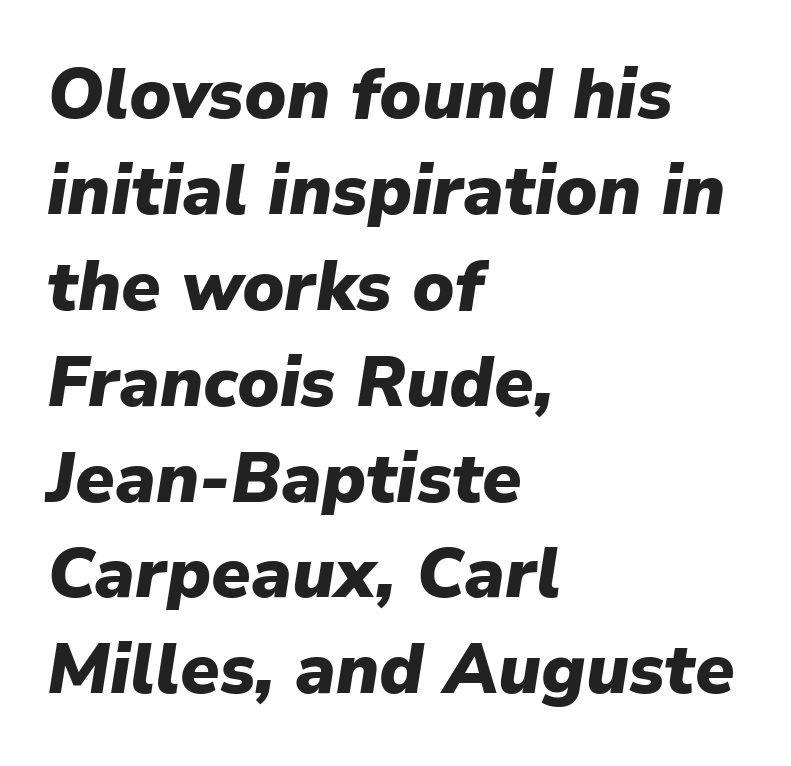
The image shows 70 px heavy type, italic (leaning right); set left-aligned, normal line spacing (1.37x), normal letter spacing, not underlined; low stroke contrast and a medium x-height.
